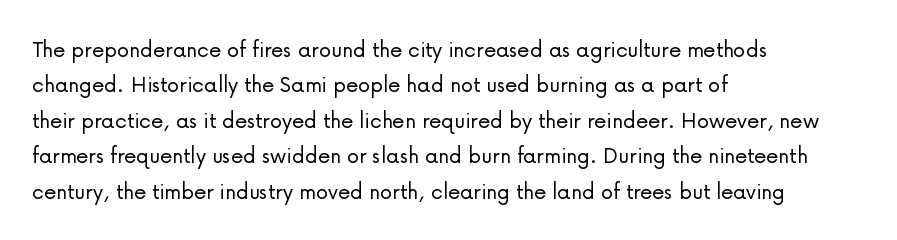
{"italic": "no", "bold": "no", "underline": "no", "align": "left", "line_spacing": "normal", "line_spacing_ratio": 1.42, "letter_spacing": "normal", "letter_spacing_em": 0.0, "glyph_px": 25}
